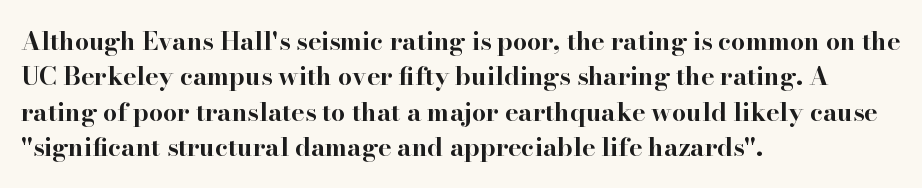
{"italic": "no", "bold": "yes", "underline": "no", "align": "left", "line_spacing": "normal", "line_spacing_ratio": 1.42, "letter_spacing": "normal", "letter_spacing_em": 0.0, "glyph_px": 25}
